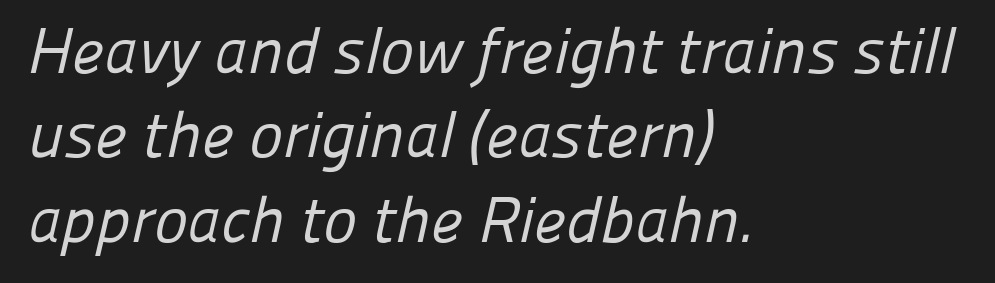
{"serif": "no", "bold": "no", "weight": "regular", "width": "normal", "stroke_contrast": "low", "x_height": "medium", "monospaced": "no", "underline": "no", "align": "left", "line_spacing": "normal", "line_spacing_ratio": 1.32, "letter_spacing": "normal", "letter_spacing_em": 0.0, "glyph_px": 64}
